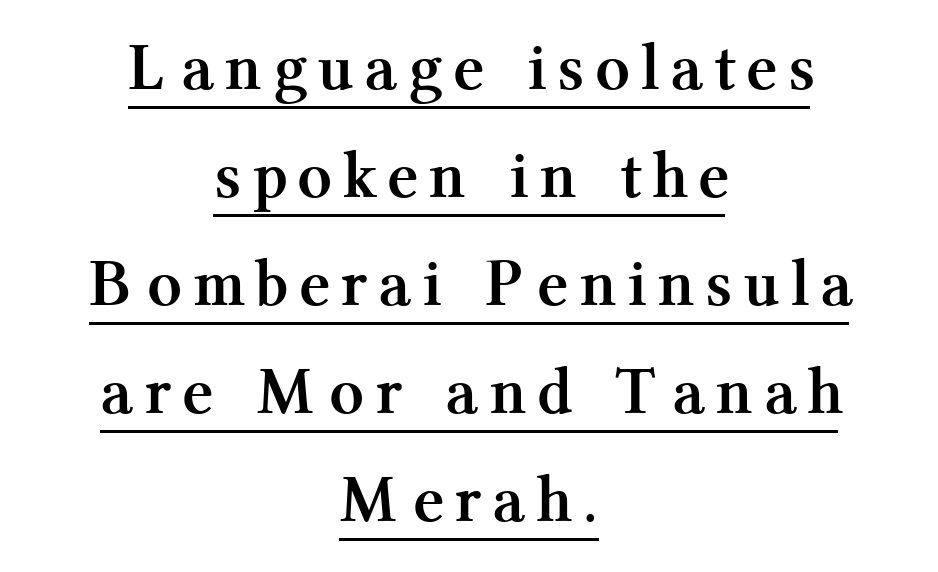
The image shows 68 px semibold serif type, upright; set centered, normal line spacing (1.59x), unusually wide letter spacing (+0.23 em), underlined; medium stroke contrast and a medium x-height.
